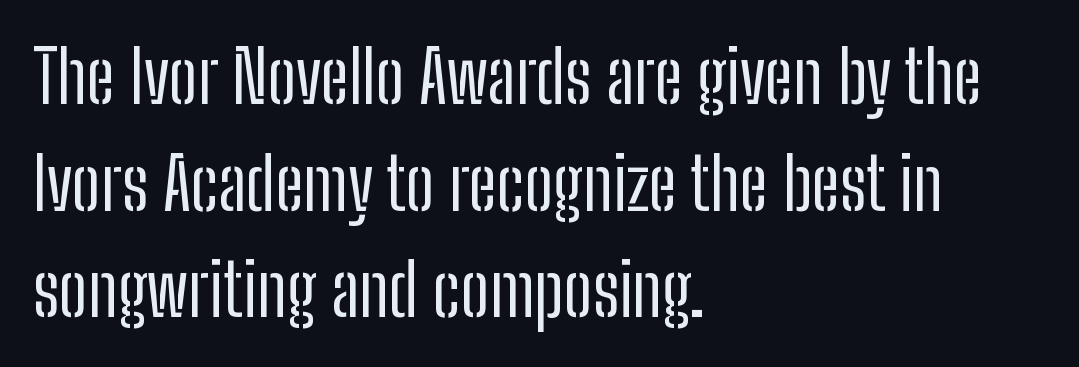
These lines are set flush left with a ragged right edge. Nobody touched the tracking dial on this one. If you measured baseline to baseline, you'd find a middling distance. The specimen omits any rule beneath the text block's lines.
